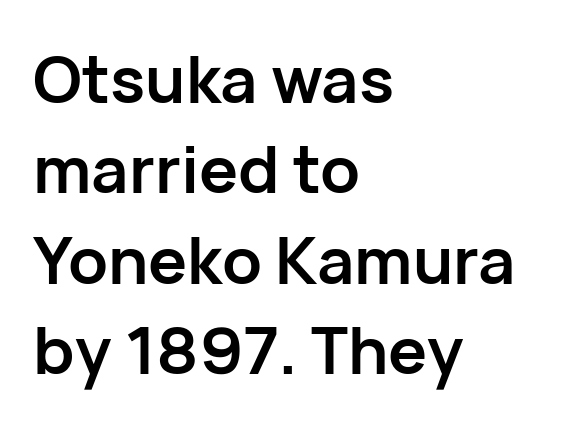
{"serif": "no", "italic": "no", "bold": "yes", "weight": "semibold", "width": "normal", "stroke_contrast": "low", "x_height": "medium", "monospaced": "no", "underline": "no", "align": "left", "line_spacing": "normal", "line_spacing_ratio": 1.39, "letter_spacing": "normal", "letter_spacing_em": 0.0, "glyph_px": 65}
